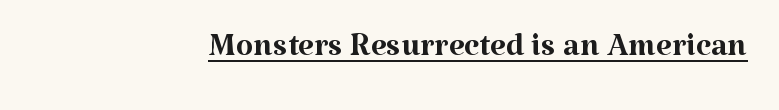
The image shows 45 px regular-weight serif type, upright; set normal letter spacing, underlined; medium stroke contrast and a medium x-height.
